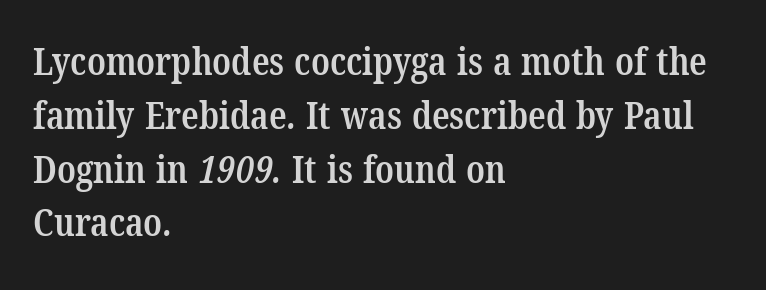
Check under the words: just untouched page. Is the type bold? Partly — it's a semibold, heavier than regular but not fully bold. Horizontal bands of white between lines are of average thickness. A serif font was chosen for this passage.
